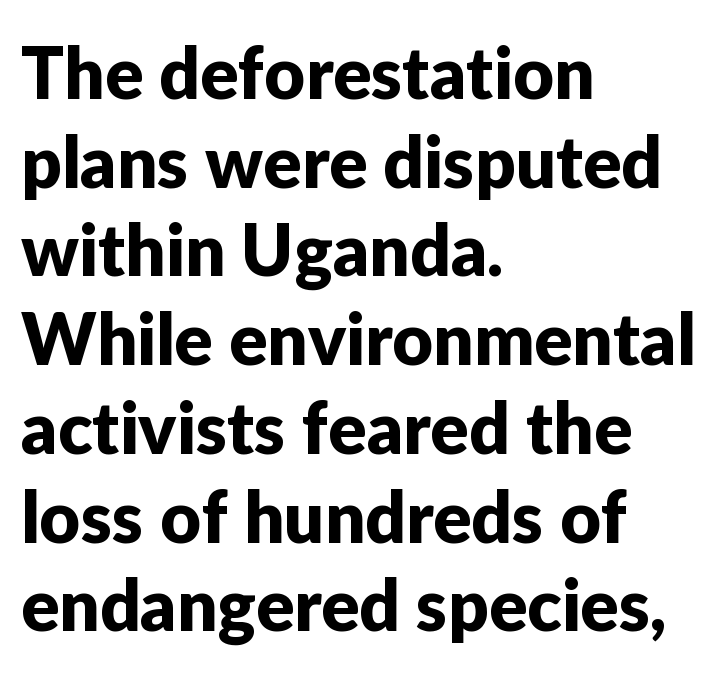
The rendering keeps characters at their native spacing. Looks like regular typesetting: each glyph gets only the width it needs. Line spacing here is normal. Each row of text sits above clean, open space. Reading down the block, your eye returns to a fixed left position each line. These lines are composed in type without serifs.
